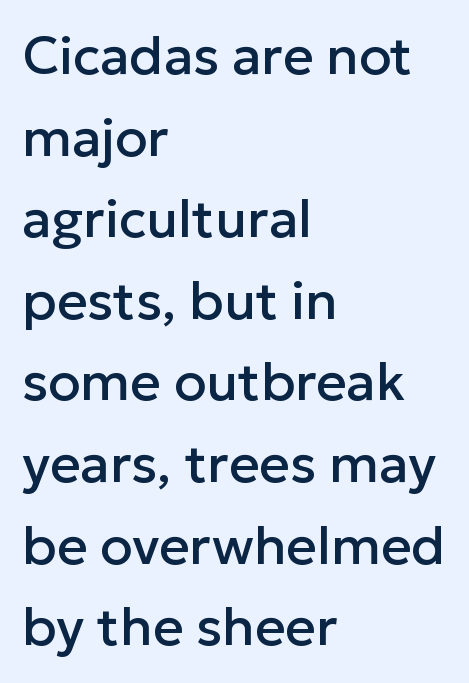
Q: Is the text italic (slanted)? A: No, it is upright.
Q: Is the typeface a serif or a sans-serif typeface? A: Sans-serif.
Q: Is the text underlined? A: No.
Q: How is the paragraph aligned? A: Left-aligned.
Q: Is the spacing between letters normal or unusually wide? A: Normal.
Q: Is the spacing between lines tight, normal or loose? A: Normal.
Q: Width (condensed, normal, or wide)? A: Normal.
Q: Stroke contrast? A: Low.
Q: x-height? A: Medium.
Q: Monospaced? A: No.
